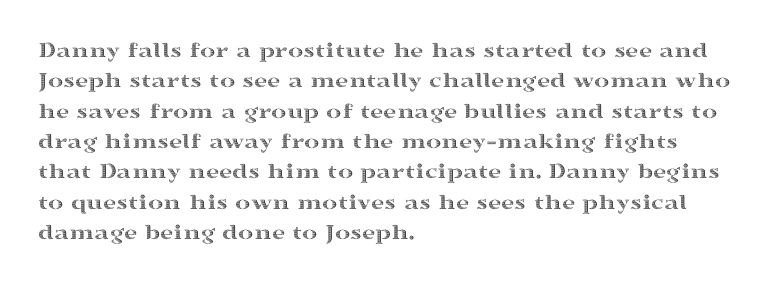
The face used here is rendered with its standard letterfit. These lines are set flush left with a ragged right edge. The glyphs are unaccompanied by any horizontal stroke below them. Normally led — the rows are evenly, conventionally spaced. Do the letters lean? They stand straight.
